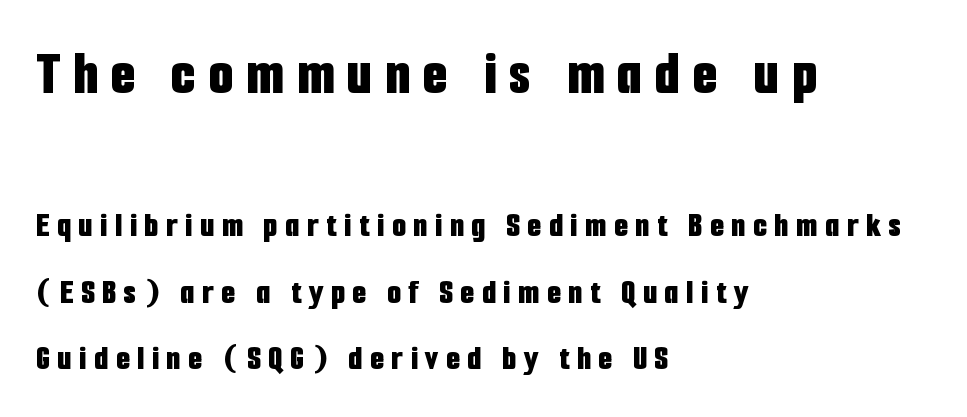
Q: Is the text bold? A: Yes.
Q: Is the text italic (slanted)? A: No, it is upright.
Q: Is the typeface a serif or a sans-serif typeface? A: Sans-serif.
Q: Is the text underlined? A: No.
Q: How is the paragraph aligned? A: Left-aligned.
Q: Is the spacing between letters normal or unusually wide? A: Unusually wide.
Q: Which block of text is set in a larger size, the first (top) or the second (bottom)? A: The first (top) one.
Q: Width (condensed, normal, or wide)? A: Condensed.
Q: Stroke contrast? A: Low.
Q: x-height? A: Medium.
Q: Monospaced? A: No.
